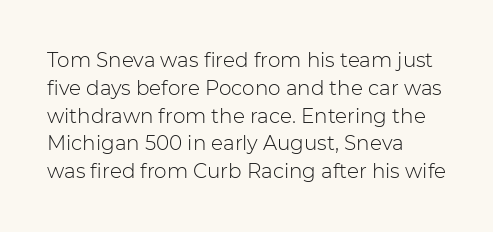
Nothing heavy about these letters — not bold at all. Compared with a centered layout, this one pins lines to the left instead. Spacing between characters is what you'd get straight out of the box. Posture: vertical. Anything drawn beneath the words? Only blank space.
